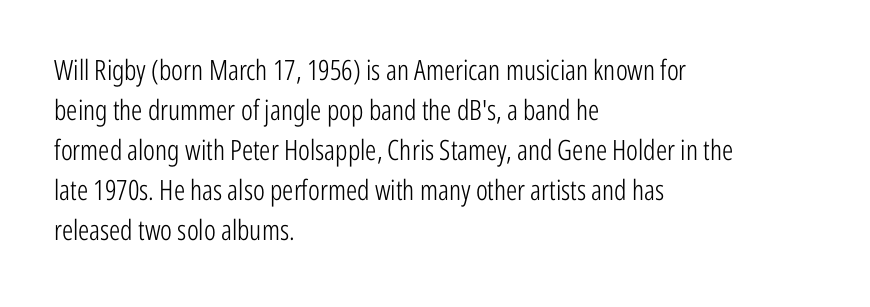
{"serif": "no", "italic": "no", "bold": "no", "weight": "light", "width": "condensed", "stroke_contrast": "low", "x_height": "medium", "monospaced": "no", "underline": "no", "align": "left", "line_spacing": "normal", "line_spacing_ratio": 1.43, "letter_spacing": "normal", "letter_spacing_em": 0.0, "glyph_px": 28}
